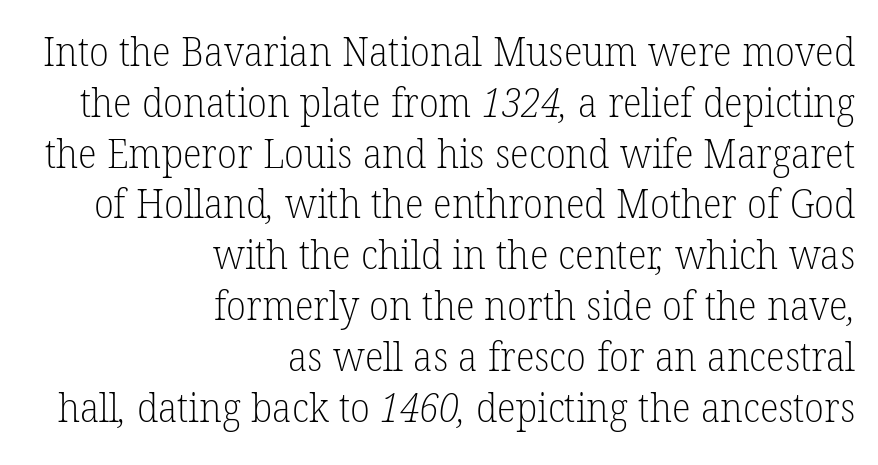
Compared with typical body copy, the letter spacing here is the same. The weight would be labelled regular, book, light, or lighter still. A typesetter would call this proportional, since set widths differ per character. Note: serifs present on the glyphs.
